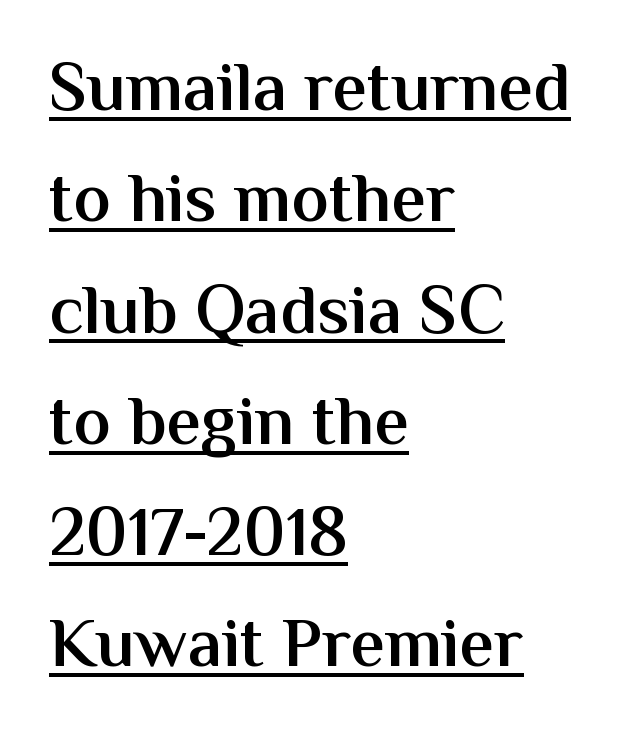
The image shows 70 px semibold sans-serif type, upright; set left-aligned, normal line spacing (1.59x), normal letter spacing, underlined; medium stroke contrast and a medium x-height.
